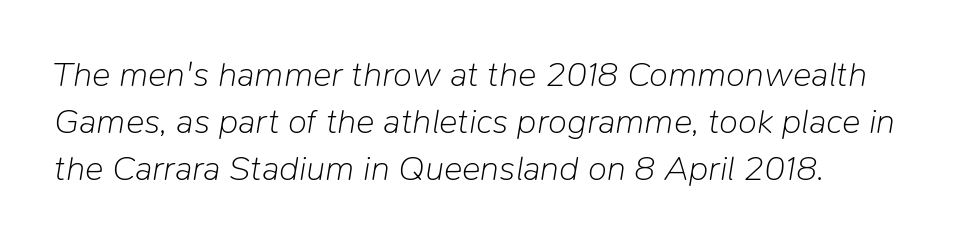
The image shows 35 px light type, italic (leaning right); set normal line spacing (1.35x), normal letter spacing, not underlined; low stroke contrast and a medium x-height.
